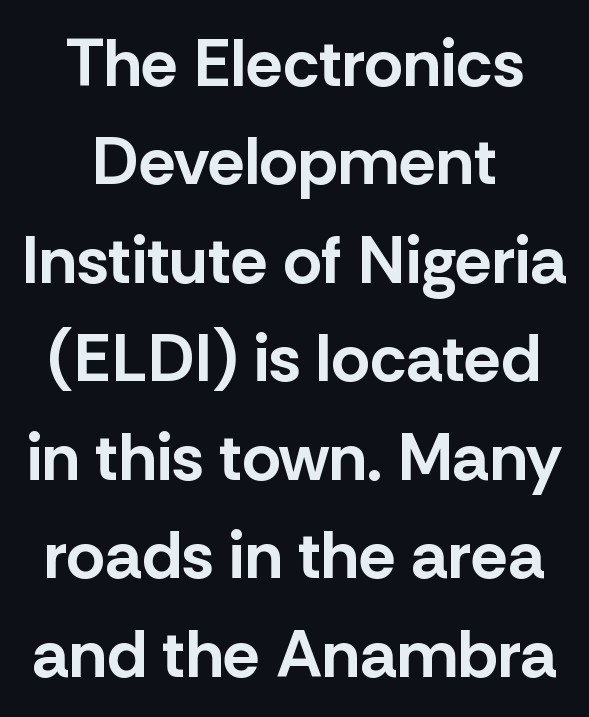
Q: Is the text bold? A: Yes.
Q: Is the text italic (slanted)? A: No, it is upright.
Q: Is the typeface a serif or a sans-serif typeface? A: Sans-serif.
Q: Is the text underlined? A: No.
Q: How is the paragraph aligned? A: Centered.
Q: Is the spacing between letters normal or unusually wide? A: Normal.
Q: Is the spacing between lines tight, normal or loose? A: Normal.
Q: Width (condensed, normal, or wide)? A: Normal.
Q: Stroke contrast? A: Low.
Q: x-height? A: Medium.
Q: Monospaced? A: No.
